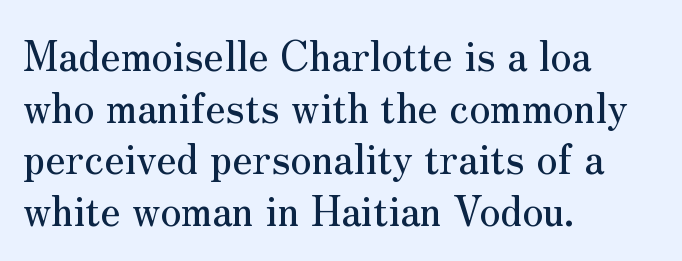
The image shows 41 px serif type, upright; set left-aligned, normal line spacing (1.26x), normal letter spacing, not underlined; medium stroke contrast and a small x-height.
